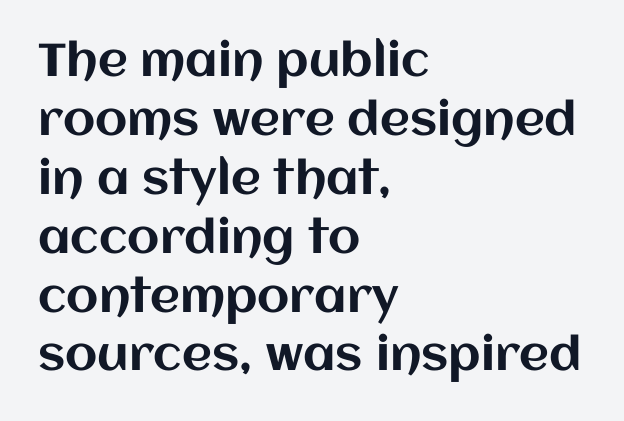
{"italic": "no", "width": "normal", "stroke_contrast": "medium", "x_height": "large", "monospaced": "no", "underline": "no", "align": "left", "line_spacing": "normal", "line_spacing_ratio": 1.28, "letter_spacing": "normal", "letter_spacing_em": 0.0, "glyph_px": 46}
